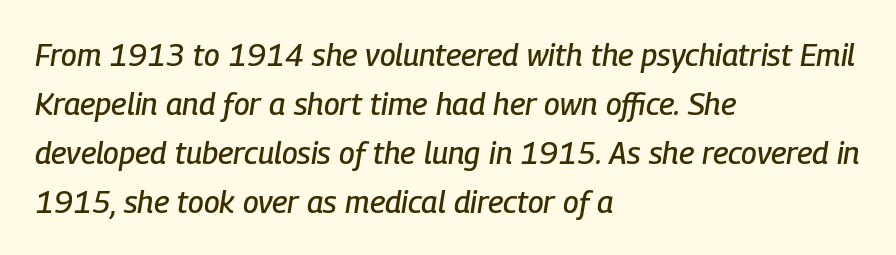
{"italic": "yes", "lean": "right", "slant_degrees": 9, "width": "condensed", "stroke_contrast": "low", "x_height": "medium", "monospaced": "no", "underline": "no", "align": "left", "line_spacing": "normal", "line_spacing_ratio": 1.58, "letter_spacing": "normal", "letter_spacing_em": 0.0, "glyph_px": 31}
